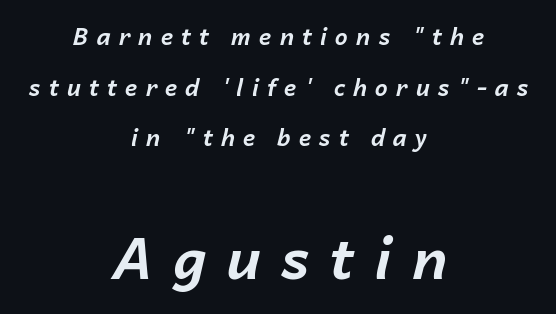
The image shows 57 px bold type, italic (leaning right); set centered, loose line spacing (2.2x), unusually wide letter spacing (+0.35 em), not underlined; the second (bottom) block is 2.48x larger; low stroke contrast and a medium x-height.
